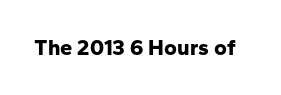
Short note: letters normally spaced. Words float on clear page, feet unadorned. The letters stand upright; this is a roman face. Heavy, bold letterforms.
